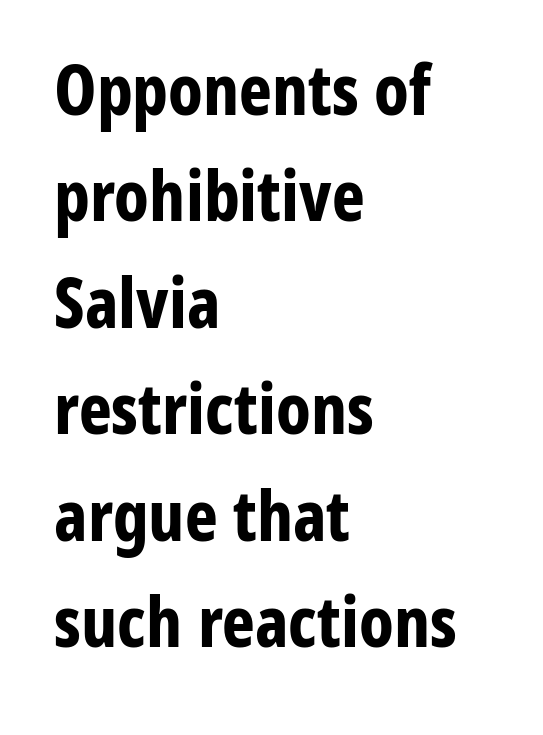
Q: Is the text bold? A: Yes.
Q: Is the text italic (slanted)? A: No, it is upright.
Q: Is the typeface a serif or a sans-serif typeface? A: Sans-serif.
Q: Is the text underlined? A: No.
Q: How is the paragraph aligned? A: Left-aligned.
Q: Is the spacing between letters normal or unusually wide? A: Normal.
Q: Is the spacing between lines tight, normal or loose? A: Normal.
Q: Width (condensed, normal, or wide)? A: Condensed.
Q: Stroke contrast? A: Low.
Q: x-height? A: Medium.
Q: Monospaced? A: No.
